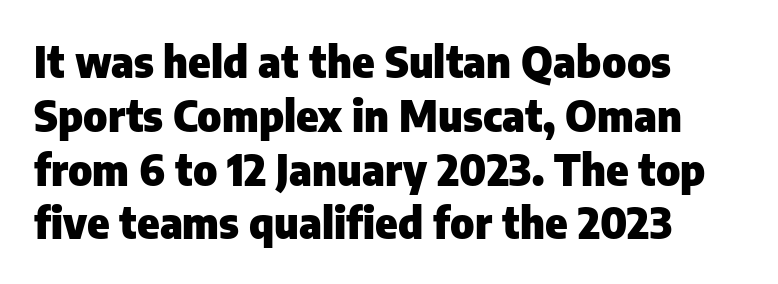
{"serif": "no", "italic": "no", "bold": "yes", "weight": "heavy", "width": "normal", "stroke_contrast": "low", "x_height": "medium", "monospaced": "no", "underline": "no", "align": "left", "line_spacing": "normal", "line_spacing_ratio": 1.28, "letter_spacing": "normal", "letter_spacing_em": 0.0, "glyph_px": 42}
